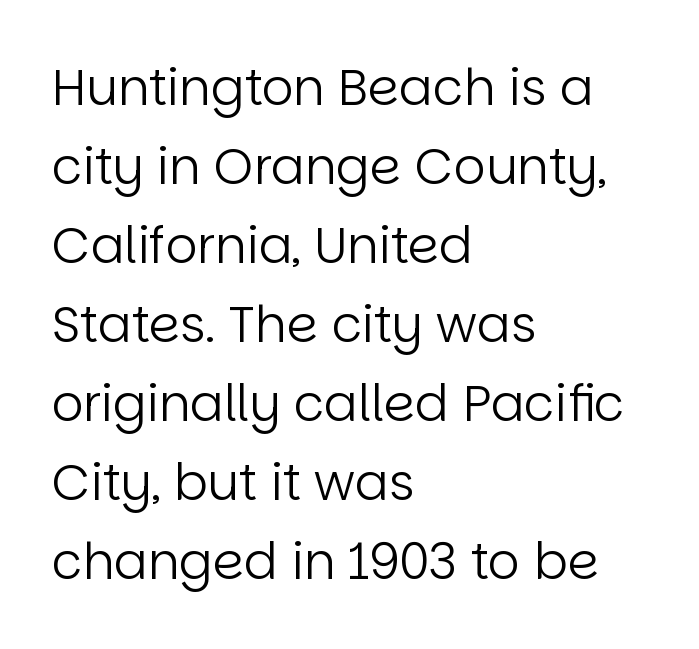
A bare baseline throughout the passage. Spacing verdict: proportional, widths tailored to each character. The lettering stays uniformly vertical, giving the passage a roman look. The passage shown is not bold in any degree. Is the block centered? No — it sits flush against the left margin.
